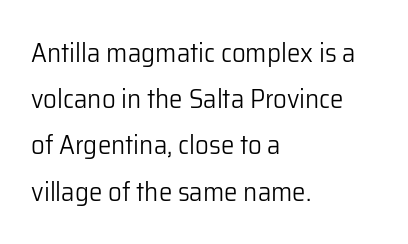
The image shows 27 px text type, upright; set left-aligned, line spacing 1.71x, normal letter spacing, not underlined.
